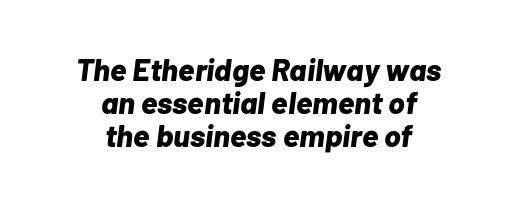
The image shows 31 px bold type, italic (leaning right); set centered, tight line spacing (1.06x), normal letter spacing, not underlined; low stroke contrast and a medium x-height.
